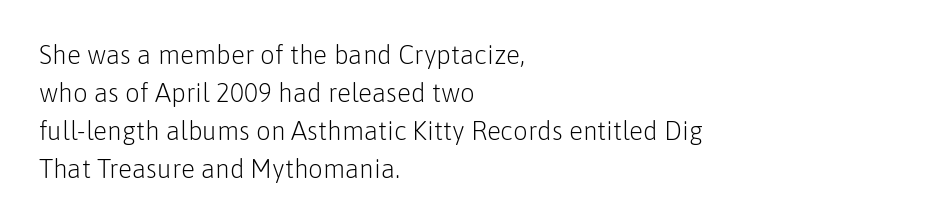
Visually the block forms a straight wall on the left and a jagged coastline on the right. Caption: standard tracking, unaltered. The type sits square on the baseline with zero lean. Weight: not bold — regular or lighter.
